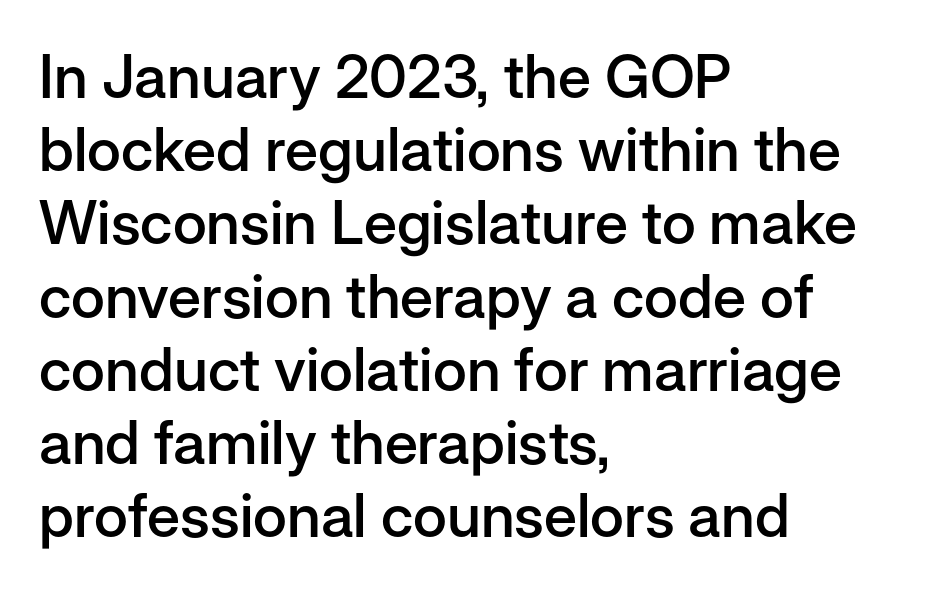
{"serif": "no", "italic": "no", "bold": "semi", "weight": "semibold", "width": "normal", "stroke_contrast": "low", "x_height": "medium", "monospaced": "no", "underline": "no", "align": "left", "line_spacing_ratio": 1.22, "letter_spacing": "normal", "letter_spacing_em": 0.0, "glyph_px": 60}
